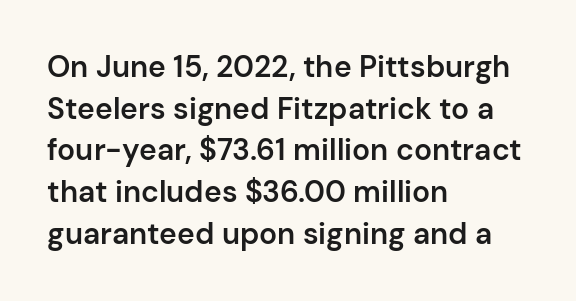
{"serif": "no", "italic": "no", "bold": "semi", "weight": "semibold", "width": "normal", "stroke_contrast": "low", "x_height": "medium", "monospaced": "no", "underline": "no", "align": "left", "line_spacing": "normal", "line_spacing_ratio": 1.39, "letter_spacing": "normal", "letter_spacing_em": 0.0, "glyph_px": 30}
